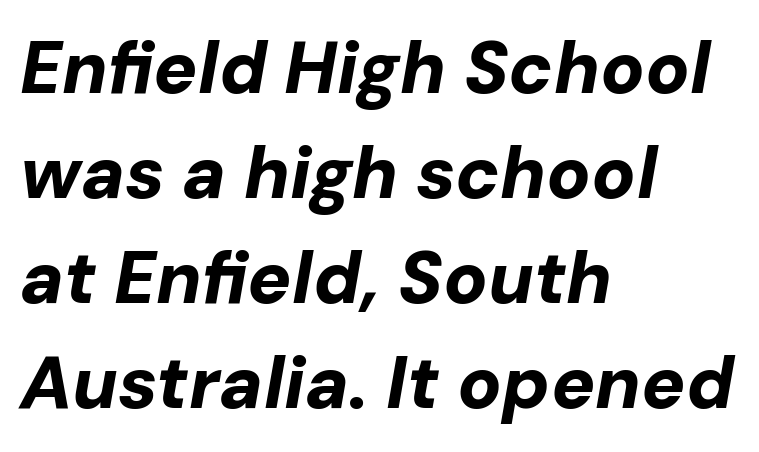
The image shows 73 px bold type, italic (leaning right); set left-aligned, normal line spacing (1.44x), normal letter spacing, not underlined; low stroke contrast and a medium x-height.
